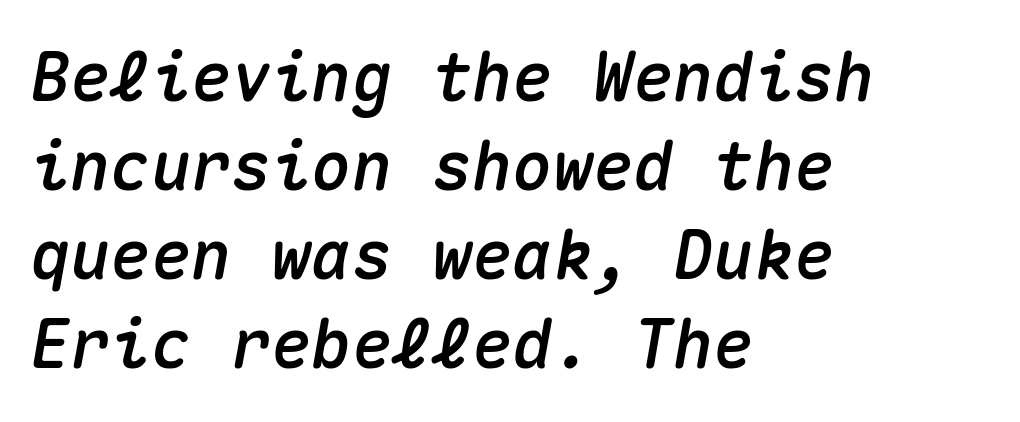
Q: Is the text italic (slanted)? A: Yes, it leans right by about 10 degrees.
Q: Is the text underlined? A: No.
Q: How is the paragraph aligned? A: Left-aligned.
Q: Is the spacing between letters normal or unusually wide? A: Normal.
Q: Is the spacing between lines tight, normal or loose? A: Normal.
Q: Width (condensed, normal, or wide)? A: Normal.
Q: Stroke contrast? A: Medium.
Q: x-height? A: Medium.
Q: Monospaced? A: Yes.
